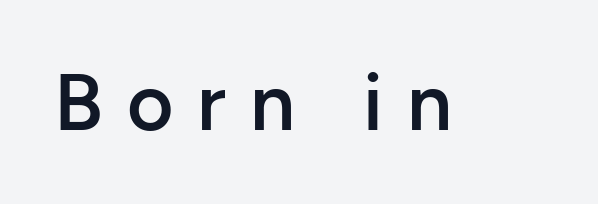
Q: Is the text bold? A: Semi-bold.
Q: Is the text italic (slanted)? A: No, it is upright.
Q: Is the typeface a serif or a sans-serif typeface? A: Sans-serif.
Q: Is the text underlined? A: No.
Q: Is the spacing between letters normal or unusually wide? A: Unusually wide.
Q: Width (condensed, normal, or wide)? A: Normal.
Q: Stroke contrast? A: Low.
Q: x-height? A: Medium.
Q: Monospaced? A: No.
